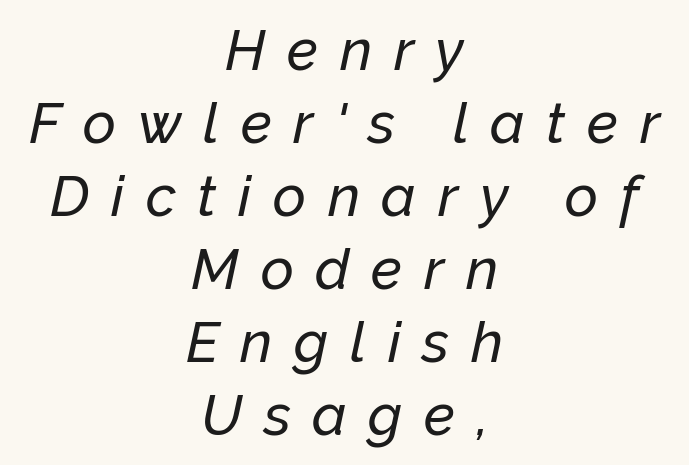
Q: Is the text italic (slanted)? A: Yes, it leans right by about 12 degrees.
Q: Is the text underlined? A: No.
Q: How is the paragraph aligned? A: Centered.
Q: Is the spacing between letters normal or unusually wide? A: Unusually wide.
Q: Is the spacing between lines tight, normal or loose? A: Normal.
Q: Width (condensed, normal, or wide)? A: Normal.
Q: Stroke contrast? A: Low.
Q: x-height? A: Medium.
Q: Monospaced? A: No.
